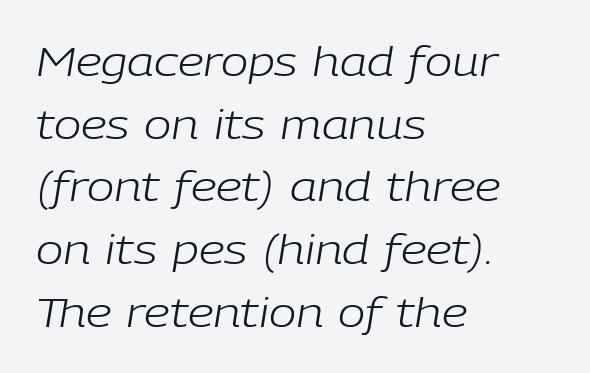
A typesetter would call this leading conventional body-copy spacing. Is the letter spacing exaggerated? No — it looks like the ordinary default. The compositor pushed each line to the left boundary. Posture: slanted. Any mark beneath the type? The region is blank. A typesetter would call this proportional, since set widths differ per character.
